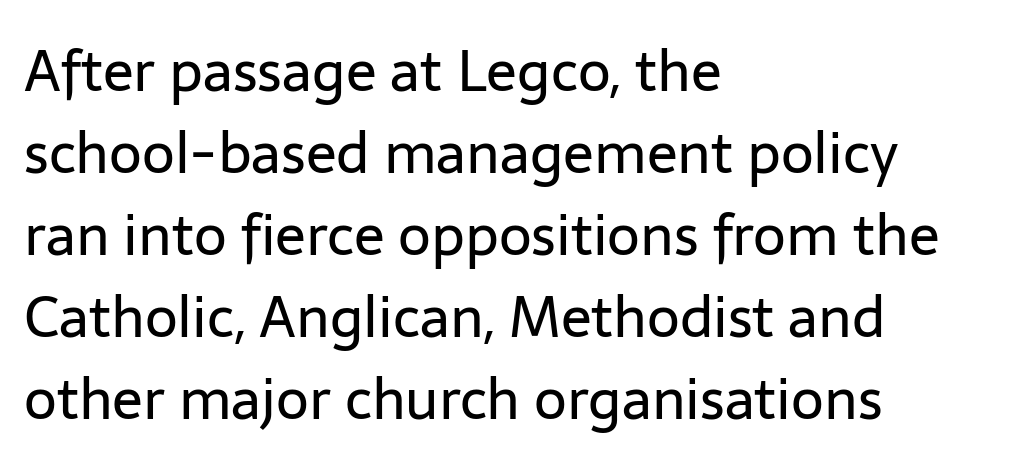
Is the type heavy? It reads as light-to-regular instead. Do the letters lean? They stand straight. This rendering leaves character spacing at its baseline value. Lines of text with bare space underneath. Reading down the block, your eye returns to a fixed left position each line.
